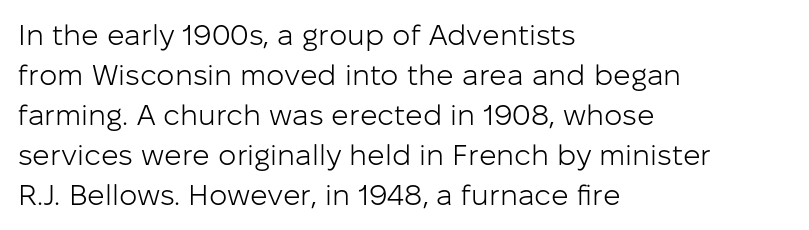
These lines stack with their left ends in a neat column. This is not heavy type; no bold has been used. Quick note: interline space is typical. The axis of the letterforms is exactly vertical. This sample has the flowing, uneven cadence of proportional lettering.
